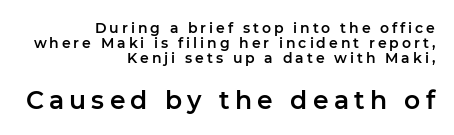
{"italic": "no", "underline": "no", "align": "right", "line_spacing": "tight", "line_spacing_ratio": 1.06, "letter_spacing": "wide", "letter_spacing_em": 0.21, "larger_block": "second", "size_ratio": 1.79, "glyph_px": 25}
